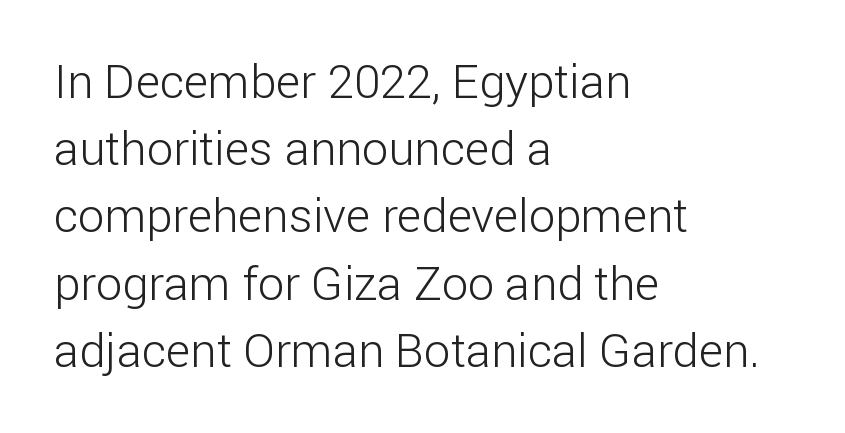
The image shows 47 px light sans-serif type, upright; set left-aligned, normal line spacing (1.43x), normal letter spacing, not underlined; low stroke contrast and a medium x-height.
